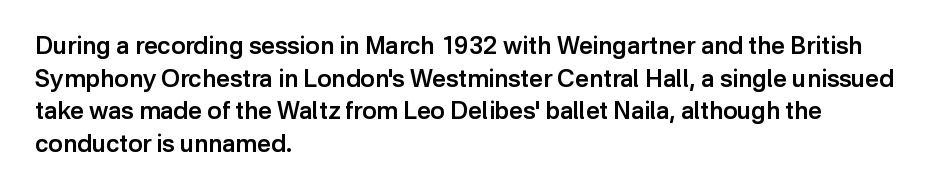
Q: Is the text bold? A: Semi-bold.
Q: Is the text italic (slanted)? A: No, it is upright.
Q: Is the text underlined? A: No.
Q: How is the paragraph aligned? A: Left-aligned.
Q: Is the spacing between letters normal or unusually wide? A: Normal.
Q: Is the spacing between lines tight, normal or loose? A: Normal.
